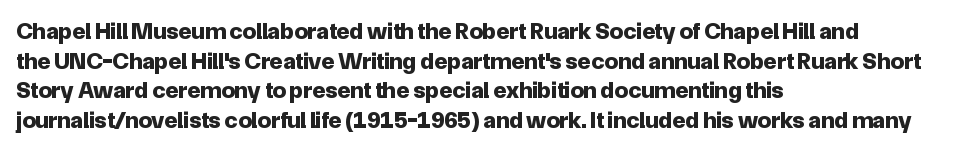
{"italic": "no", "bold": "yes", "underline": "no", "align": "left", "line_spacing_ratio": 1.23, "letter_spacing": "normal", "letter_spacing_em": 0.0, "glyph_px": 24}
